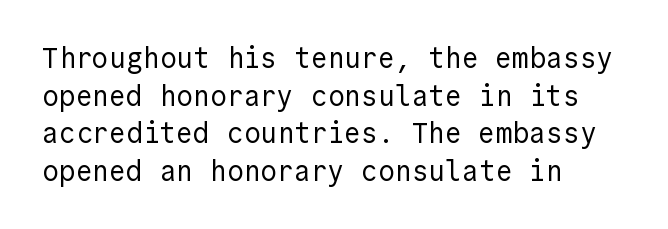
{"serif": "no", "italic": "no", "bold": "no", "weight": "regular", "width": "normal", "x_height": "medium", "underline": "no", "align": "left", "line_spacing": "normal", "line_spacing_ratio": 1.34, "letter_spacing": "normal", "letter_spacing_em": 0.0, "glyph_px": 28}
